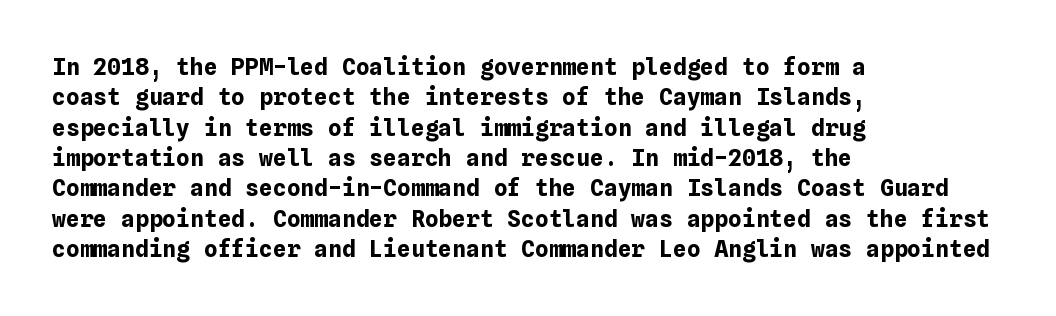
{"italic": "no", "bold": "yes", "underline": "no", "align": "left", "line_spacing": "normal", "line_spacing_ratio": 1.32, "letter_spacing": "normal", "letter_spacing_em": 0.0, "glyph_px": 23}
